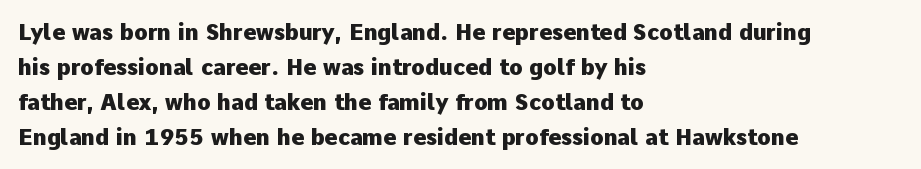
Horizontal bands of white between lines are of average thickness. The rendering keeps characters at their native spacing. Line beginnings align vertically; line endings do not. The font is running at its bold setting. No italicization has been applied; the sample stays upright.
